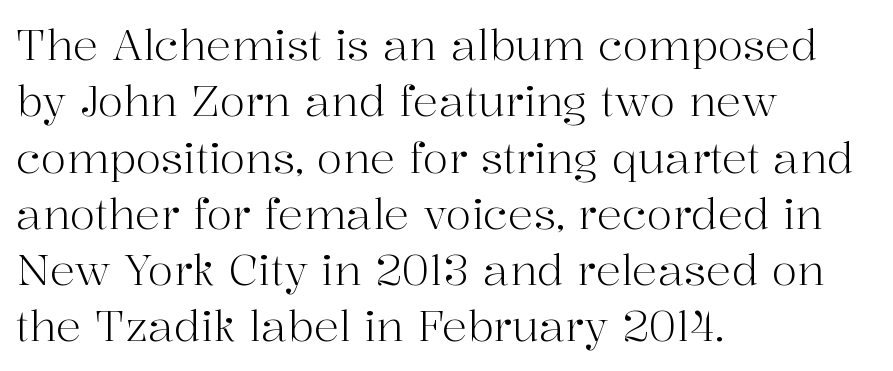
Q: Is the text bold? A: No.
Q: Is the text italic (slanted)? A: No, it is upright.
Q: Is the typeface a serif or a sans-serif typeface? A: Serif.
Q: Is the text underlined? A: No.
Q: How is the paragraph aligned? A: Left-aligned.
Q: Is the spacing between letters normal or unusually wide? A: Normal.
Q: Is the spacing between lines tight, normal or loose? A: Normal.
Q: Width (condensed, normal, or wide)? A: Normal.
Q: Stroke contrast? A: High.
Q: x-height? A: Medium.
Q: Monospaced? A: No.
